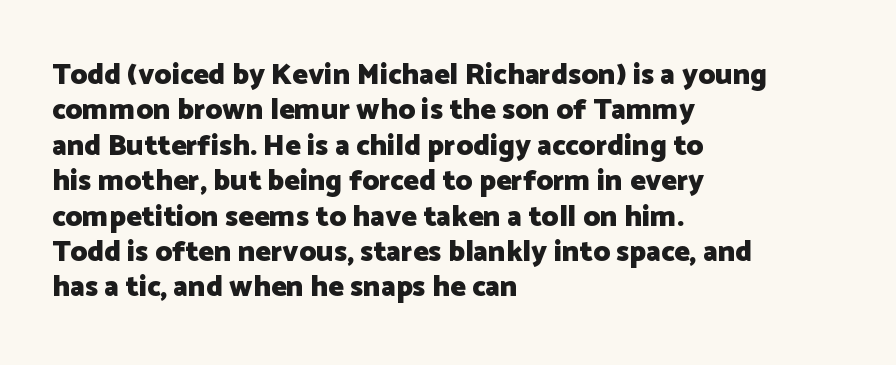
The image shows 29 px heavy sans-serif type, upright; set left-aligned, line spacing 1.22x, normal letter spacing, not underlined; low stroke contrast and a medium x-height.
